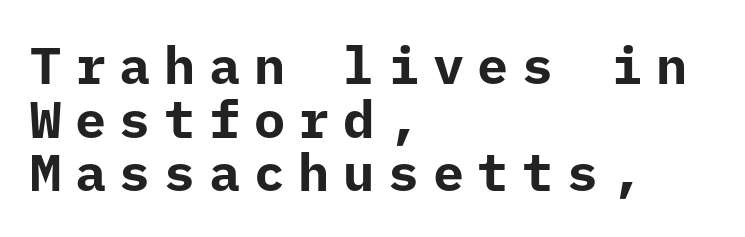
The image shows 52 px bold sans-serif type, upright, monospaced; set left-aligned, tight line spacing (1.03x), unusually wide letter spacing (+0.26 em), not underlined; low stroke contrast and a medium x-height.
